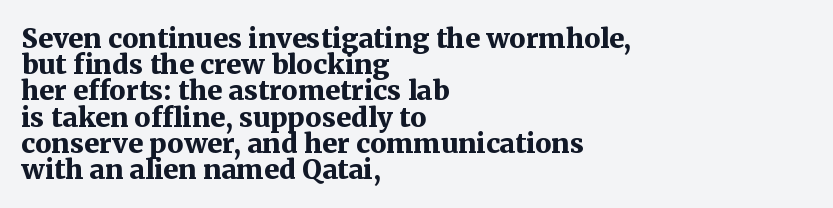
{"italic": "no", "bold": "yes", "underline": "no", "align": "left", "line_spacing": "tight", "line_spacing_ratio": 0.97, "letter_spacing": "normal", "letter_spacing_em": 0.0, "glyph_px": 27}
